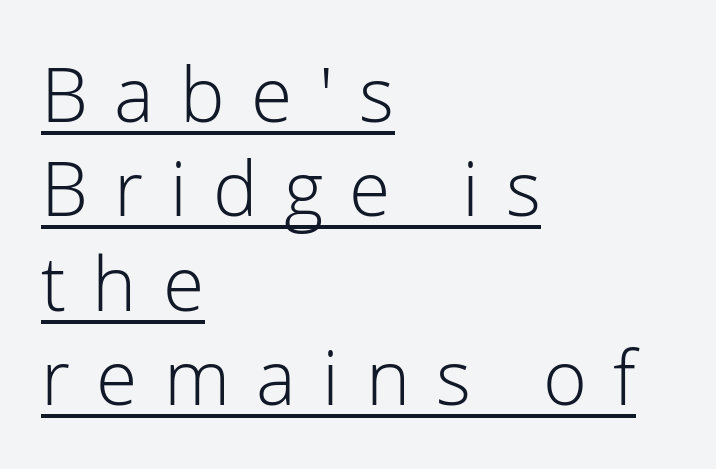
{"serif": "no", "italic": "no", "bold": "no", "weight": "light", "width": "normal", "stroke_contrast": "low", "x_height": "medium", "monospaced": "no", "underline": "yes", "align": "left", "line_spacing": "normal", "line_spacing_ratio": 1.26, "letter_spacing": "wide", "letter_spacing_em": 0.35, "glyph_px": 75}
